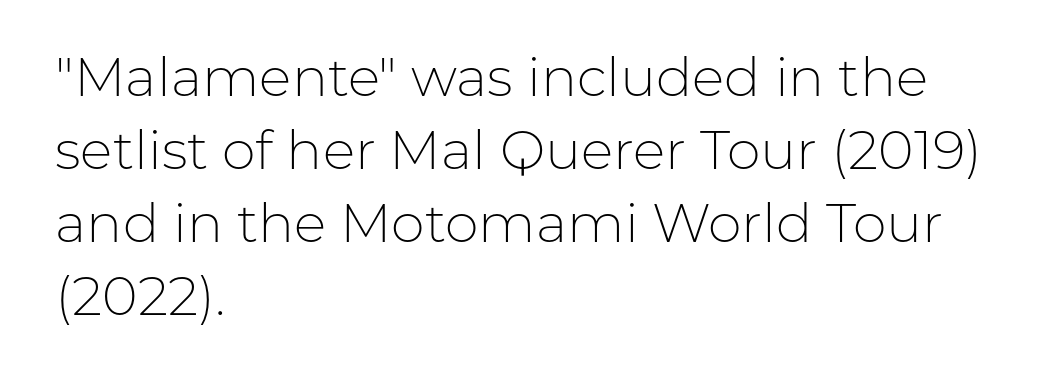
Q: Is the text bold? A: No.
Q: Is the text italic (slanted)? A: No, it is upright.
Q: Is the typeface a serif or a sans-serif typeface? A: Sans-serif.
Q: Is the text underlined? A: No.
Q: How is the paragraph aligned? A: Left-aligned.
Q: Is the spacing between letters normal or unusually wide? A: Normal.
Q: Is the spacing between lines tight, normal or loose? A: Normal.
Q: Width (condensed, normal, or wide)? A: Normal.
Q: Stroke contrast? A: Low.
Q: x-height? A: Medium.
Q: Monospaced? A: No.
